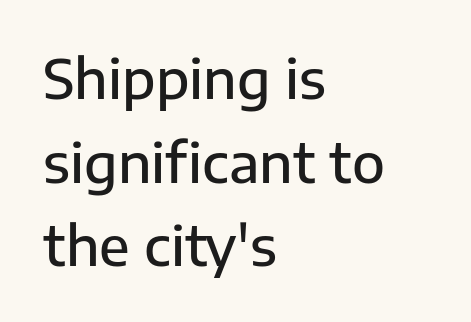
{"serif": "no", "italic": "no", "bold": "semi", "weight": "semibold", "width": "normal", "stroke_contrast": "low", "x_height": "medium", "monospaced": "no", "underline": "no", "align": "left", "line_spacing": "normal", "line_spacing_ratio": 1.55, "letter_spacing": "normal", "letter_spacing_em": 0.0, "glyph_px": 54}
